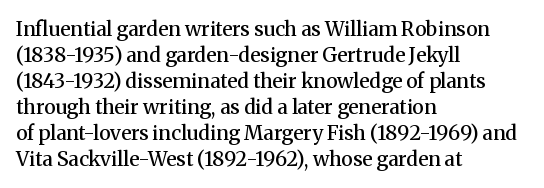
{"italic": "no", "bold": "semi", "underline": "no", "align": "left", "line_spacing": "normal", "line_spacing_ratio": 1.3, "letter_spacing": "normal", "letter_spacing_em": 0.0, "glyph_px": 20}
